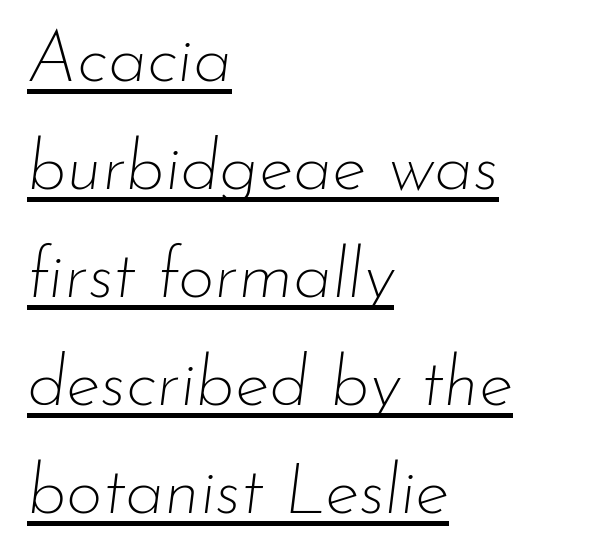
{"italic": "yes", "lean": "right", "slant_degrees": 7, "bold": "no", "weight": "thin", "width": "normal", "stroke_contrast": "low", "x_height": "small", "monospaced": "no", "underline": "yes", "align": "left", "line_spacing": "normal", "line_spacing_ratio": 1.52, "letter_spacing": "normal", "letter_spacing_em": 0.0, "glyph_px": 71}
